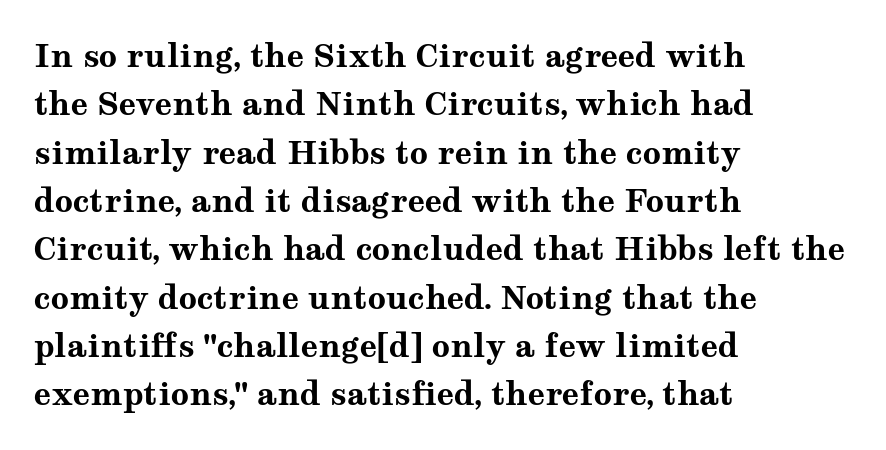
The image shows 32 px bold, wide serif type, upright; set left-aligned, normal line spacing (1.51x), normal letter spacing, not underlined; medium stroke contrast and a medium x-height.
